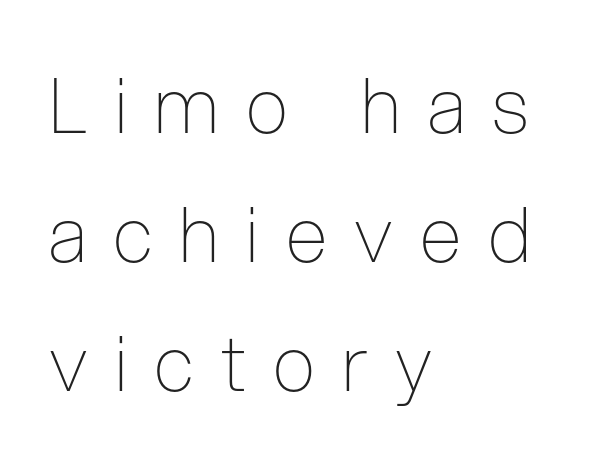
{"serif": "no", "italic": "no", "bold": "no", "weight": "thin", "width": "condensed", "stroke_contrast": "low", "x_height": "medium", "monospaced": "no", "underline": "no", "align": "left", "line_spacing": "normal", "line_spacing_ratio": 1.7, "letter_spacing": "wide", "letter_spacing_em": 0.36, "glyph_px": 76}
